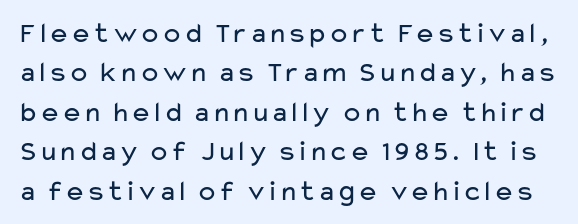
{"serif": "no", "italic": "no", "bold": "no", "weight": "regular", "width": "wide", "stroke_contrast": "low", "x_height": "medium", "monospaced": "no", "underline": "no", "line_spacing": "normal", "line_spacing_ratio": 1.36, "letter_spacing": "normal", "letter_spacing_em": 0.0, "glyph_px": 29}
